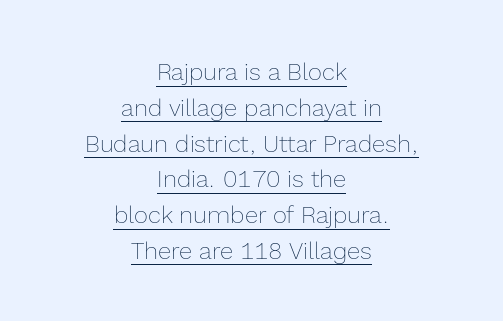
Q: Is the text bold? A: No.
Q: Is the text italic (slanted)? A: No, it is upright.
Q: Is the text underlined? A: Yes.
Q: How is the paragraph aligned? A: Centered.
Q: Is the spacing between letters normal or unusually wide? A: Normal.
Q: Is the spacing between lines tight, normal or loose? A: Normal.
